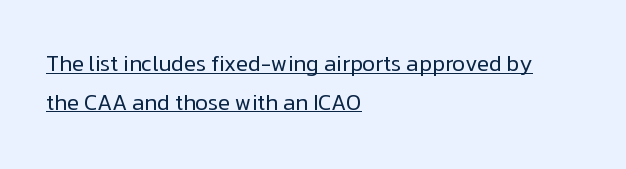
Q: Is the text bold? A: No.
Q: Is the text italic (slanted)? A: No, it is upright.
Q: Is the text underlined? A: Yes.
Q: How is the paragraph aligned? A: Left-aligned.
Q: Is the spacing between letters normal or unusually wide? A: Normal.
